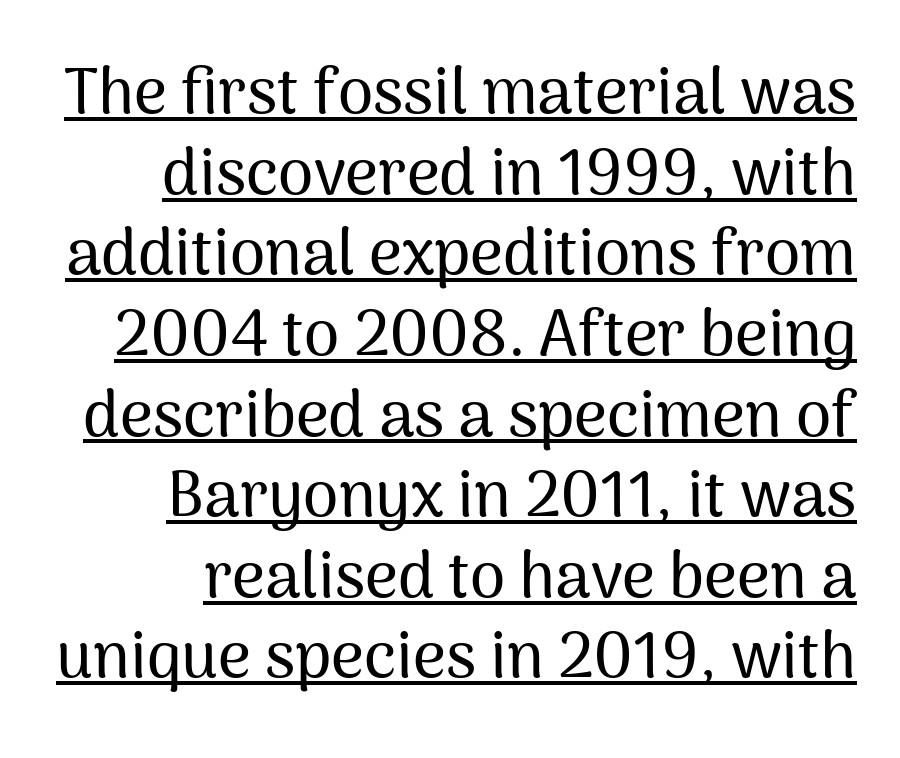
The image shows 64 px sans-serif type, upright; set right-aligned, normal line spacing (1.26x), normal letter spacing, underlined; medium stroke contrast and a medium x-height.
